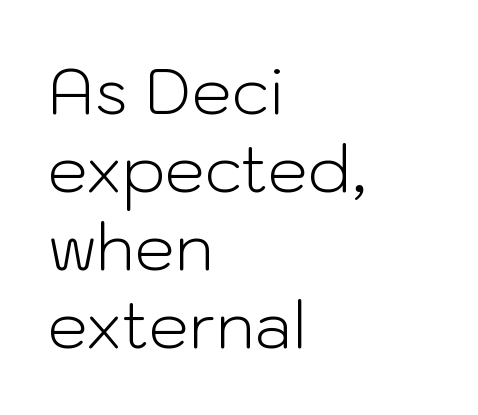
{"serif": "no", "italic": "no", "bold": "no", "weight": "light", "width": "normal", "stroke_contrast": "low", "x_height": "medium", "monospaced": "no", "underline": "no", "align": "left", "line_spacing_ratio": 1.22, "letter_spacing": "normal", "letter_spacing_em": 0.0, "glyph_px": 64}
